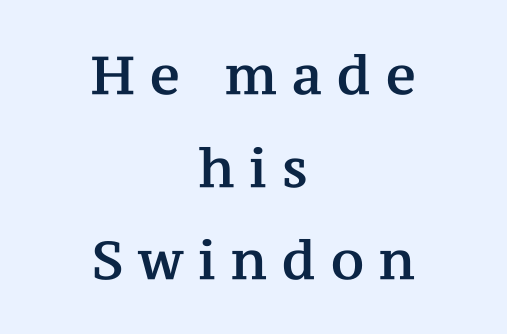
Q: Is the text italic (slanted)? A: No, it is upright.
Q: Is the typeface a serif or a sans-serif typeface? A: Serif.
Q: Is the text underlined? A: No.
Q: How is the paragraph aligned? A: Centered.
Q: Is the spacing between letters normal or unusually wide? A: Unusually wide.
Q: Width (condensed, normal, or wide)? A: Normal.
Q: Stroke contrast? A: Medium.
Q: x-height? A: Medium.
Q: Monospaced? A: No.
